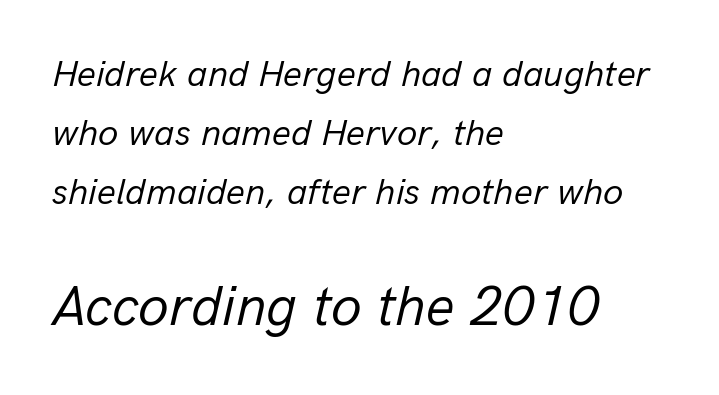
Rendered with sloped, italic letterforms. The strokes carry an ordinary text weight at most. Where is the straight margin? On the left. Is there much room between lines? A standard amount, neither cramped nor airy.
